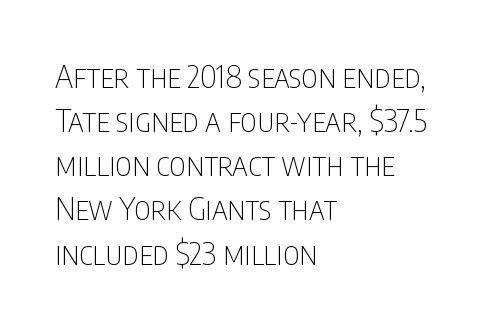
The image shows 32 px thin, condensed sans-serif type, upright; set left-aligned, normal line spacing (1.38x), normal letter spacing, not underlined; low stroke contrast and a large x-height.
